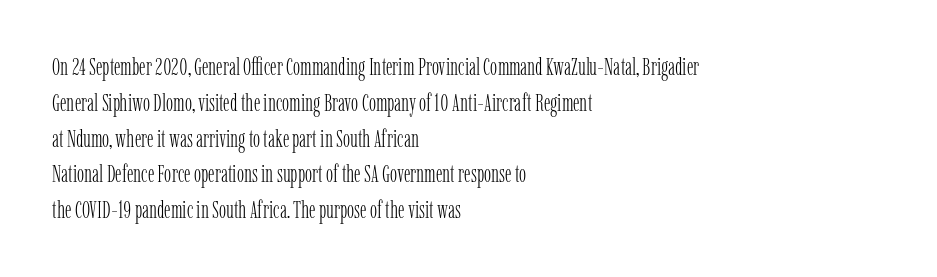
Q: Is the text bold? A: No.
Q: Is the text italic (slanted)? A: No, it is upright.
Q: Is the text underlined? A: No.
Q: How is the paragraph aligned? A: Left-aligned.
Q: Is the spacing between letters normal or unusually wide? A: Normal.
Q: Is the spacing between lines tight, normal or loose? A: Normal.
